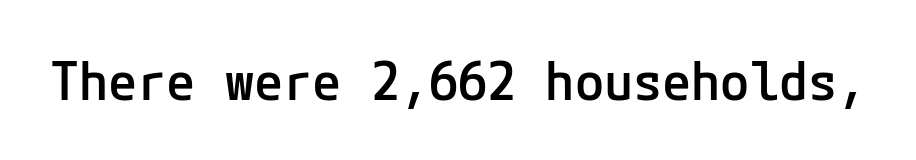
{"serif": "no", "italic": "no", "bold": "semi", "weight": "semibold", "width": "normal", "stroke_contrast": "low", "x_height": "medium", "underline": "no", "letter_spacing": "normal", "letter_spacing_em": 0.0, "glyph_px": 53}
